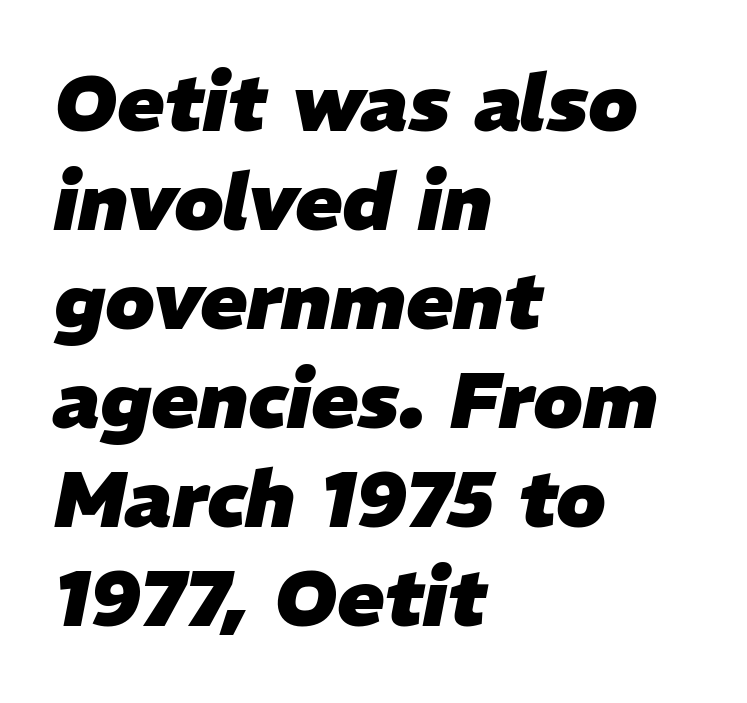
Q: Is the text bold? A: Yes.
Q: Is the text italic (slanted)? A: Yes, it leans right by about 11 degrees.
Q: Is the text underlined? A: No.
Q: How is the paragraph aligned? A: Left-aligned.
Q: Is the spacing between letters normal or unusually wide? A: Normal.
Q: Is the spacing between lines tight, normal or loose? A: Normal.
Q: Width (condensed, normal, or wide)? A: Normal.
Q: Stroke contrast? A: Low.
Q: x-height? A: Medium.
Q: Monospaced? A: No.
